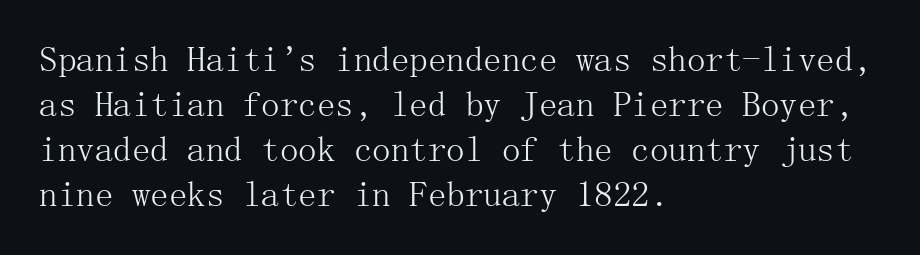
Q: Is the text bold? A: No.
Q: Is the text italic (slanted)? A: No, it is upright.
Q: Is the typeface a serif or a sans-serif typeface? A: Serif.
Q: Is the text underlined? A: No.
Q: How is the paragraph aligned? A: Left-aligned.
Q: Is the spacing between letters normal or unusually wide? A: Normal.
Q: Width (condensed, normal, or wide)? A: Normal.
Q: Stroke contrast? A: Medium.
Q: x-height? A: Medium.
